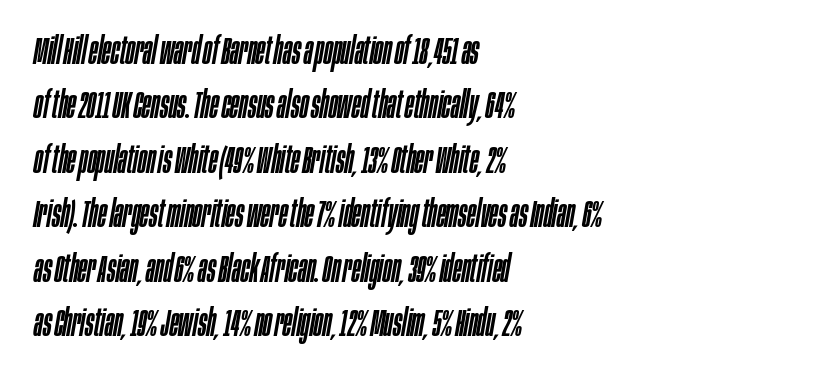
How would I describe the line gaps? Plain and ordinary. The letterforms sit shoulder to shoulder at normal distance. Observe the lean: these are italic letterforms. The face used here is proportionally spaced, like ordinary book or web type. A bare baseline throughout the passage.
